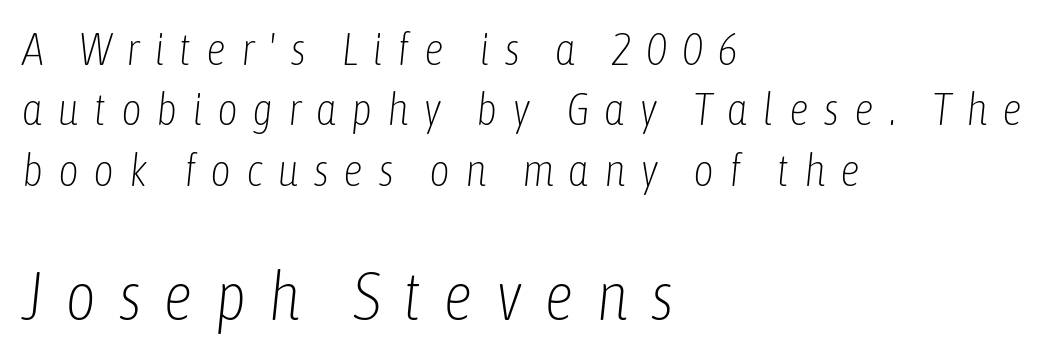
Q: Is the text bold? A: No.
Q: Is the text italic (slanted)? A: Yes, it leans right by about 6 degrees.
Q: Is the text underlined? A: No.
Q: How is the paragraph aligned? A: Left-aligned.
Q: Is the spacing between letters normal or unusually wide? A: Unusually wide.
Q: Is the spacing between lines tight, normal or loose? A: Normal.
Q: Which block of text is set in a larger size, the first (top) or the second (bottom)? A: The second (bottom) one.
Q: Width (condensed, normal, or wide)? A: Condensed.
Q: Stroke contrast? A: Low.
Q: x-height? A: Medium.
Q: Monospaced? A: No.
